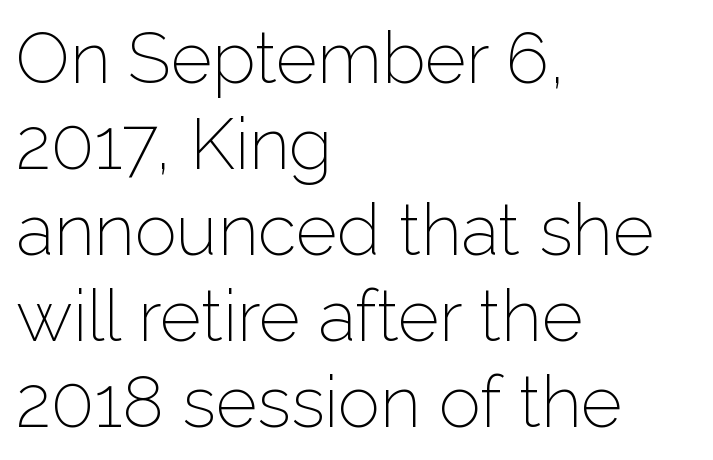
The image shows 71 px light sans-serif type, upright; set left-aligned, line spacing 1.21x, normal letter spacing, not underlined; low stroke contrast and a medium x-height.
